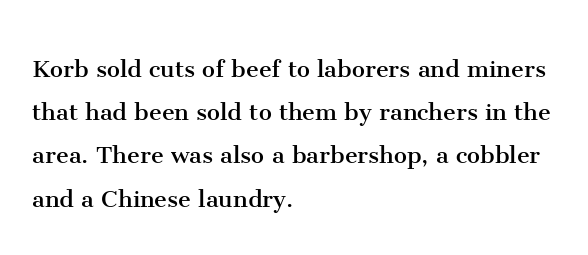
How are the letters spaced? Ordinarily, with no added tracking. The foot of each line stays bare and open. Yep, those are serifs on the letters. Think of a printed novel: that variable character pitch is what you see here.
